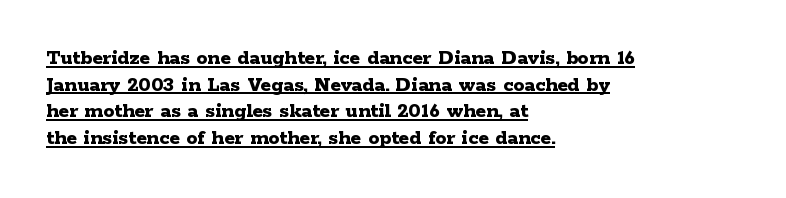
The image shows 22 px bold type, upright; set left-aligned, line spacing 1.21x, normal letter spacing, underlined.
